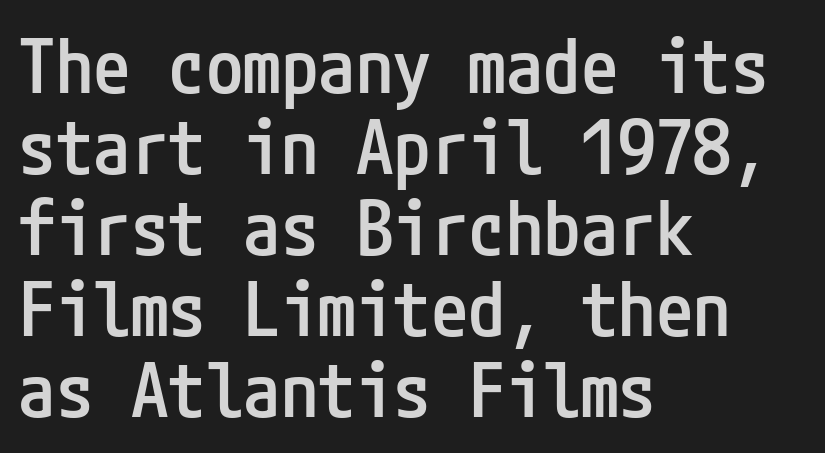
{"serif": "no", "italic": "no", "bold": "semi", "weight": "semibold", "width": "condensed", "stroke_contrast": "low", "x_height": "medium", "underline": "no", "align": "left", "line_spacing": "tight", "line_spacing_ratio": 1.08, "letter_spacing": "normal", "letter_spacing_em": 0.0, "glyph_px": 75}
